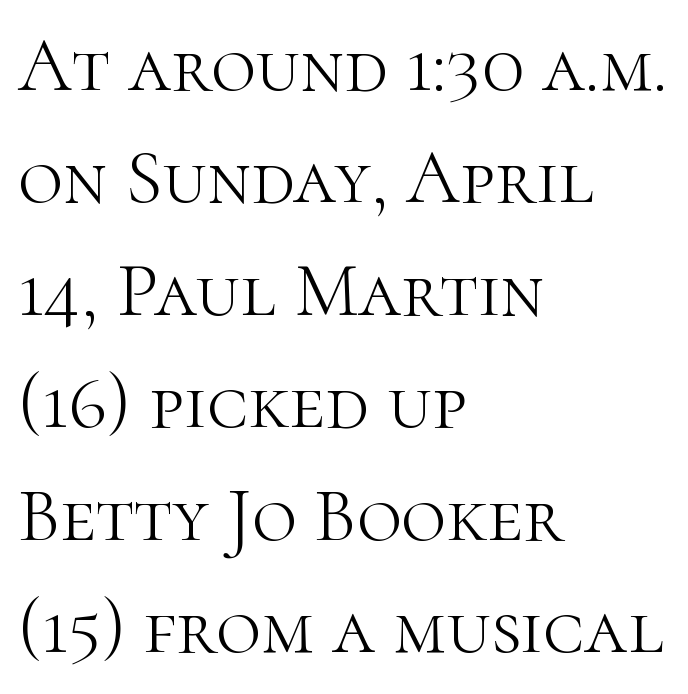
The image shows 77 px light serif type, upright; set left-aligned, normal line spacing (1.46x), normal letter spacing, not underlined; high stroke contrast and a medium x-height.
